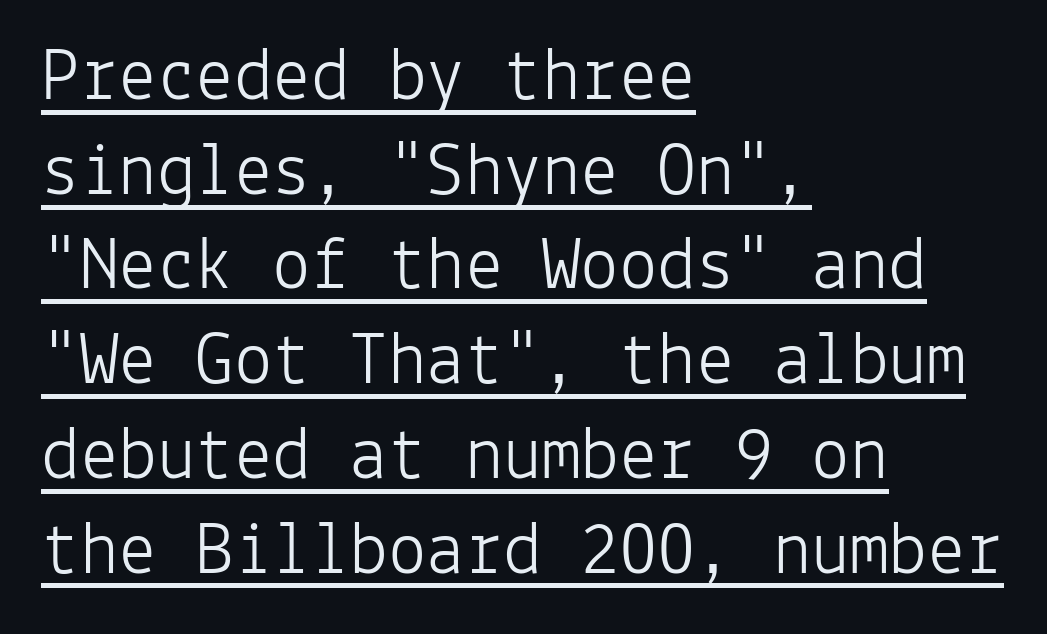
The image shows 77 px light sans-serif type, upright, monospaced; set left-aligned, line spacing 1.23x, normal letter spacing, underlined; low stroke contrast and a medium x-height.
